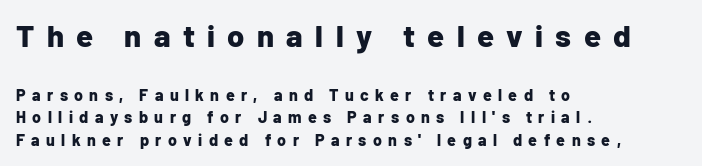
The image shows 31 px bold sans-serif type, upright; set left-aligned, normal line spacing (1.41x), unusually wide letter spacing (+0.4 em), not underlined; the first (top) block is 1.94x larger; low stroke contrast and a medium x-height.
